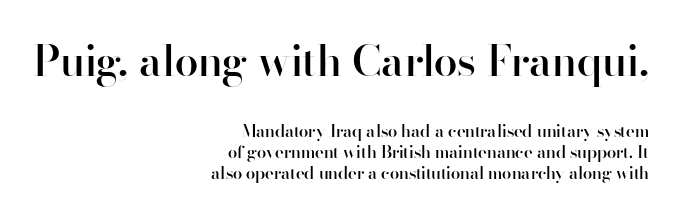
The image shows 43 px semibold sans-serif type, upright; set right-aligned, line spacing 1.23x, normal letter spacing, not underlined; the first (top) block is 2.53x larger; high stroke contrast and a small x-height.
